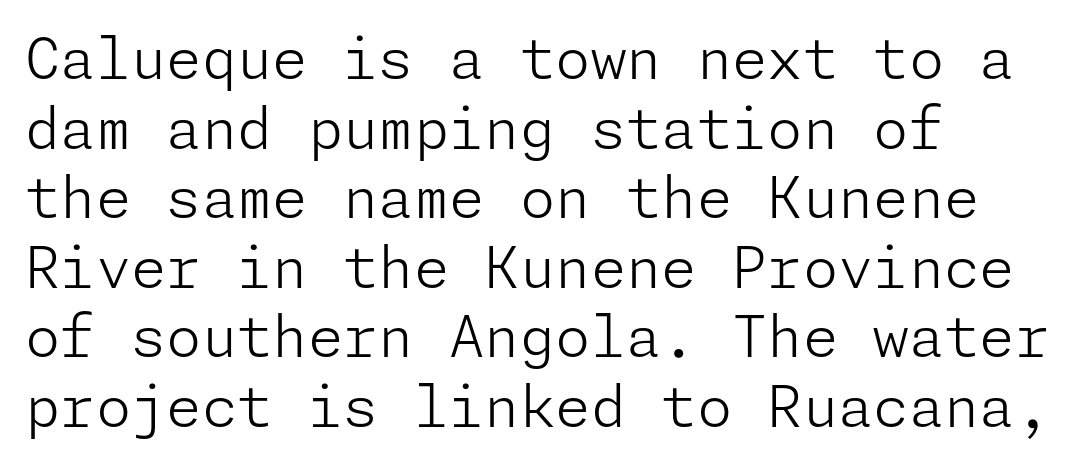
The image shows 57 px light sans-serif type, upright; set left-aligned, line spacing 1.22x, normal letter spacing, not underlined; low stroke contrast and a medium x-height.
